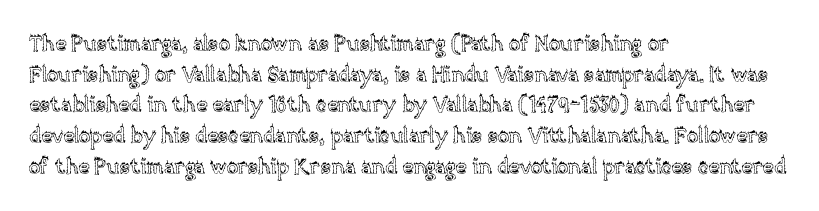
Q: Is the text italic (slanted)? A: No, it is upright.
Q: Is the text underlined? A: No.
Q: How is the paragraph aligned? A: Left-aligned.
Q: Is the spacing between letters normal or unusually wide? A: Normal.
Q: Is the spacing between lines tight, normal or loose? A: Normal.
